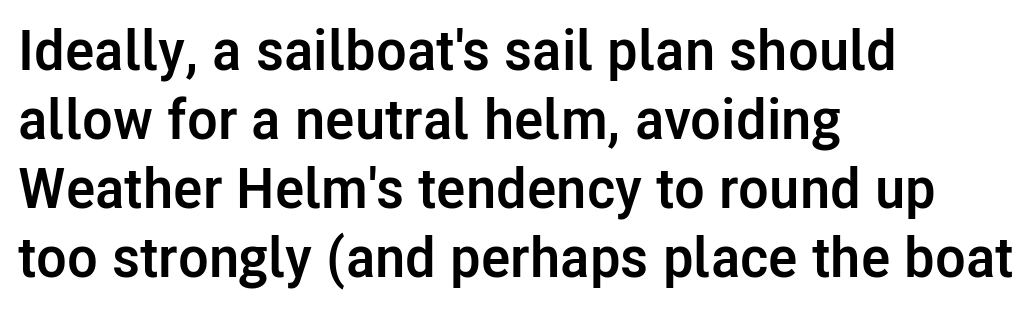
{"serif": "no", "italic": "no", "bold": "yes", "weight": "semibold", "width": "normal", "stroke_contrast": "low", "x_height": "medium", "monospaced": "no", "underline": "no", "align": "left", "line_spacing_ratio": 1.23, "letter_spacing": "normal", "letter_spacing_em": 0.0, "glyph_px": 56}
